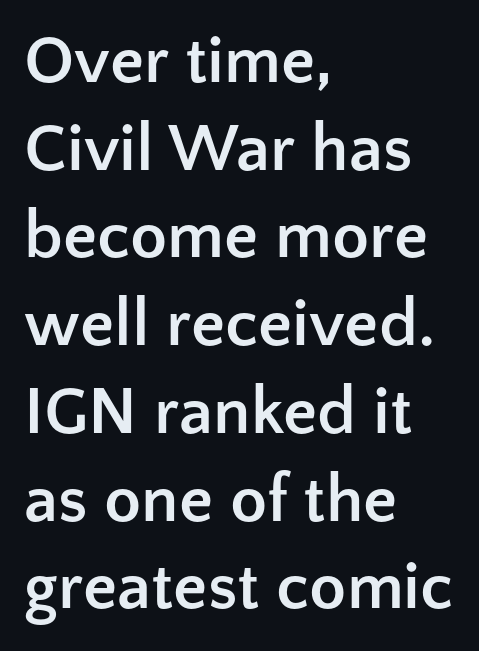
The glyphs have the mass of a bold cut. How would I describe the line gaps? Plain and ordinary. Inter-character spacing is left at the font's built-in metrics. Spacing verdict: proportional, widths tailored to each character.
